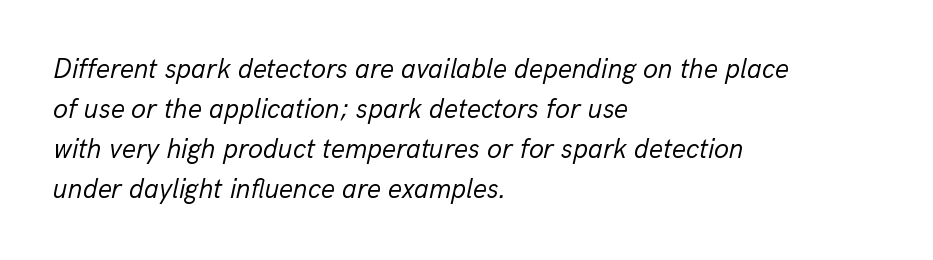
Q: Is the text bold? A: No.
Q: Is the text italic (slanted)? A: Yes, it leans right by about 13 degrees.
Q: Is the text underlined? A: No.
Q: How is the paragraph aligned? A: Left-aligned.
Q: Is the spacing between letters normal or unusually wide? A: Normal.
Q: Is the spacing between lines tight, normal or loose? A: Normal.
